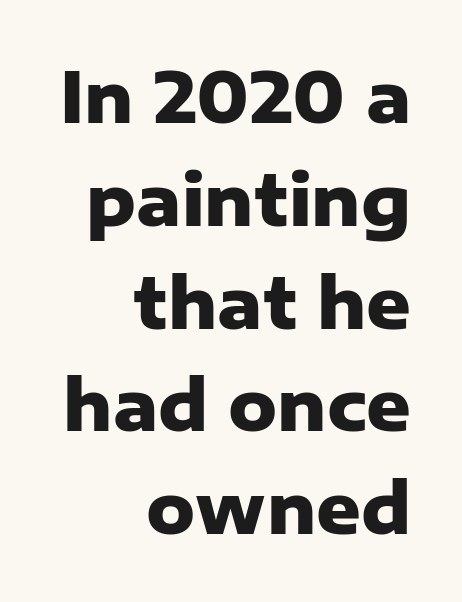
The image shows 69 px heavy sans-serif type, upright; set right-aligned, normal line spacing (1.49x), normal letter spacing, not underlined; low stroke contrast and a medium x-height.
